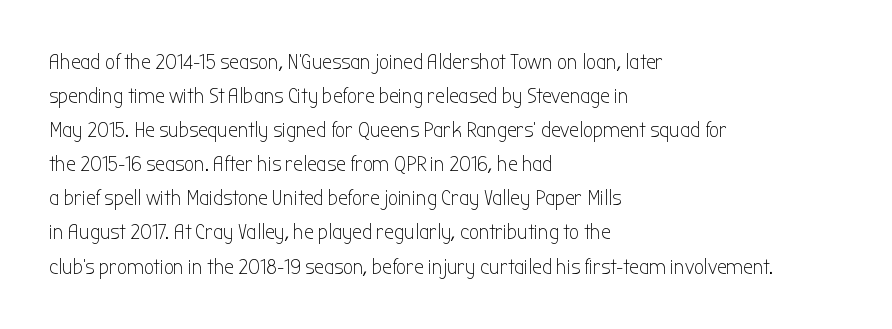
The image shows 22 px text type, upright; set left-aligned, normal line spacing (1.55x), normal letter spacing, not underlined.
